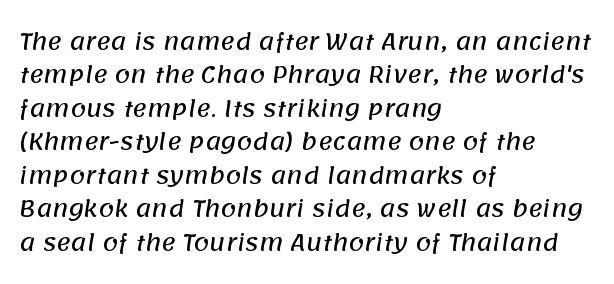
{"underline": "no", "align": "left", "line_spacing": "normal", "line_spacing_ratio": 1.52, "letter_spacing": "normal", "letter_spacing_em": 0.0, "glyph_px": 22}
